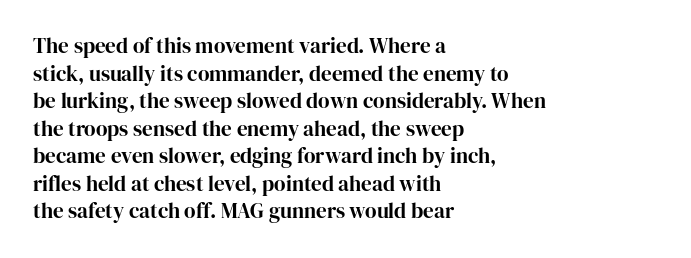
The image shows 21 px text type, upright; set left-aligned, normal line spacing (1.31x), normal letter spacing, not underlined.
